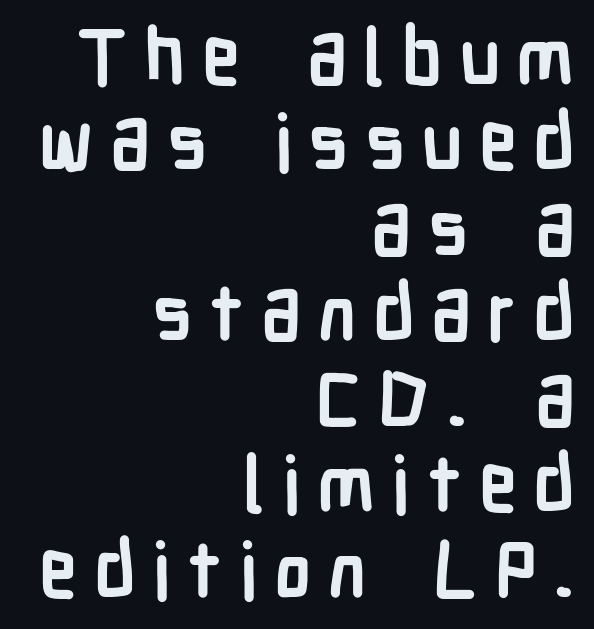
A typesetter would call this leading minimal, almost set solid. The glyphs have the mass of a bold cut. Examine the stroke ends and you'll find no serifs. Check under the words: just untouched page.
